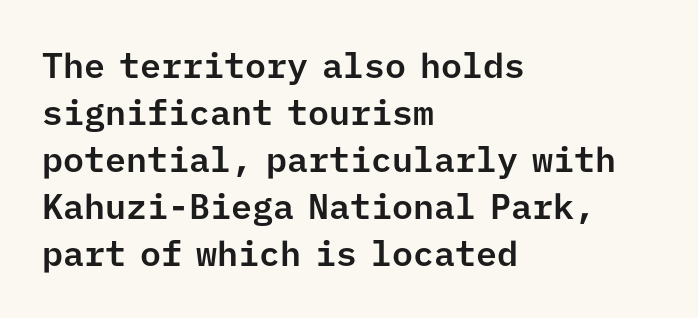
Fixed-width glyphs throughout — classic coding-font behaviour. What's the leading like? Ordinary, nothing unusual. This sample is left-justified, so line endings fall wherever the words run out. Check where the strokes stop: nothing finishes them off — pure sans. Look at the tracking — it's just the regular setting, nothing added.
